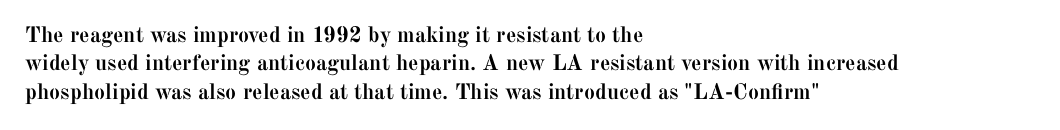
The image shows 22 px bold type, upright; set left-aligned, normal line spacing (1.29x), normal letter spacing, not underlined.
